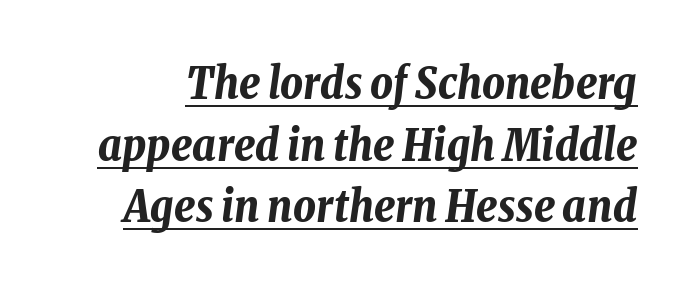
The image shows 44 px bold, condensed type, italic (leaning right); set normal line spacing (1.4x), normal letter spacing, underlined; low stroke contrast and a medium x-height.
